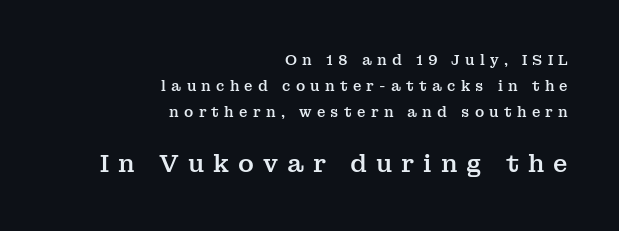
The image shows 24 px text type, upright; set right-aligned, line spacing 1.85x, unusually wide letter spacing (+0.37 em), not underlined; the second (bottom) block is 1.71x larger.
